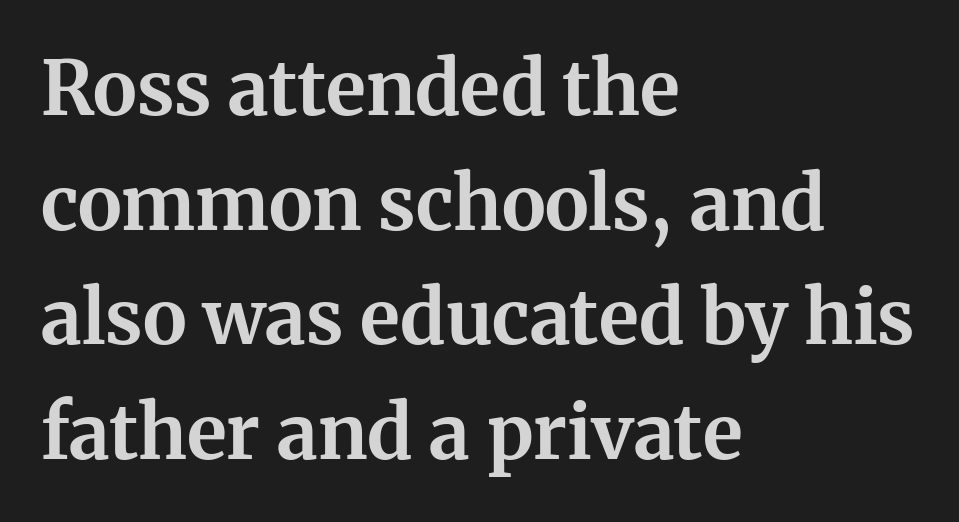
{"serif": "yes", "italic": "no", "bold": "yes", "weight": "bold", "width": "normal", "stroke_contrast": "medium", "x_height": "medium", "monospaced": "no", "underline": "no", "align": "left", "line_spacing": "normal", "line_spacing_ratio": 1.53, "letter_spacing": "normal", "letter_spacing_em": 0.0, "glyph_px": 75}
